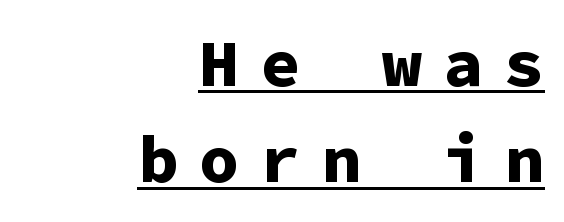
Q: Is the text bold? A: Yes.
Q: Is the text italic (slanted)? A: No, it is upright.
Q: Is the typeface a serif or a sans-serif typeface? A: Sans-serif.
Q: Is the text underlined? A: Yes.
Q: How is the paragraph aligned? A: Right-aligned.
Q: Is the spacing between letters normal or unusually wide? A: Unusually wide.
Q: Is the spacing between lines tight, normal or loose? A: Normal.
Q: Width (condensed, normal, or wide)? A: Normal.
Q: Stroke contrast? A: Low.
Q: x-height? A: Medium.
Q: Monospaced? A: Yes.
